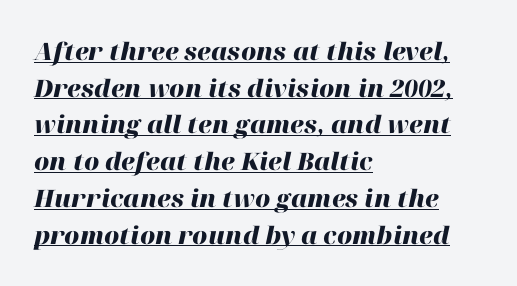
Which margin do the lines hug? The left one — the right edge is uneven. Emphasis is given by a line drawn under the lettering. Compared with typical paragraphs, the rows here are spaced about the same. In terms of posture, this sample is oblique. Every letter is thick-stroked: bold, no question. Does extra space separate the letters? No, they use regular spacing.
